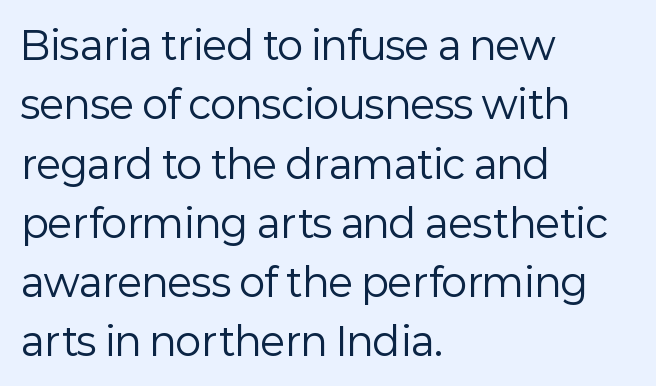
The image shows 39 px regular-weight sans-serif type, upright; set left-aligned, normal line spacing (1.52x), normal letter spacing, not underlined; low stroke contrast and a medium x-height.
